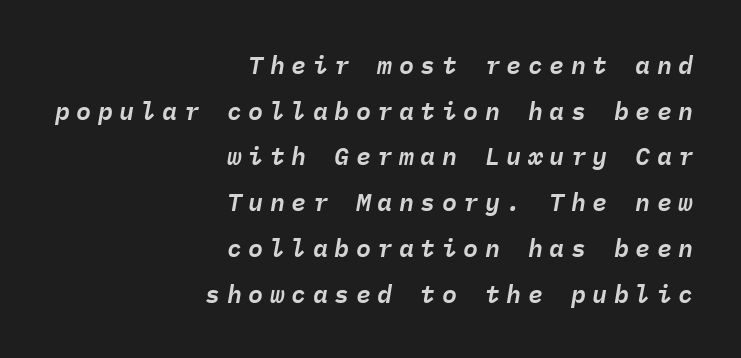
Q: Is the text italic (slanted)? A: Yes, it leans right by about 9 degrees.
Q: Is the text underlined? A: No.
Q: How is the paragraph aligned? A: Right-aligned.
Q: Is the spacing between letters normal or unusually wide? A: Unusually wide.
